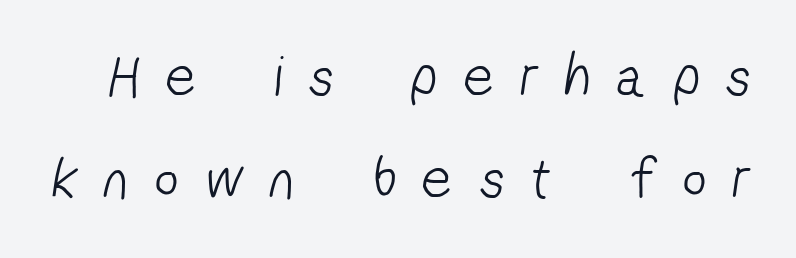
The image shows 58 px light, condensed sans-serif type; set line spacing 1.76x, unusually wide letter spacing (+0.47 em), not underlined; low stroke contrast and a medium x-height.
